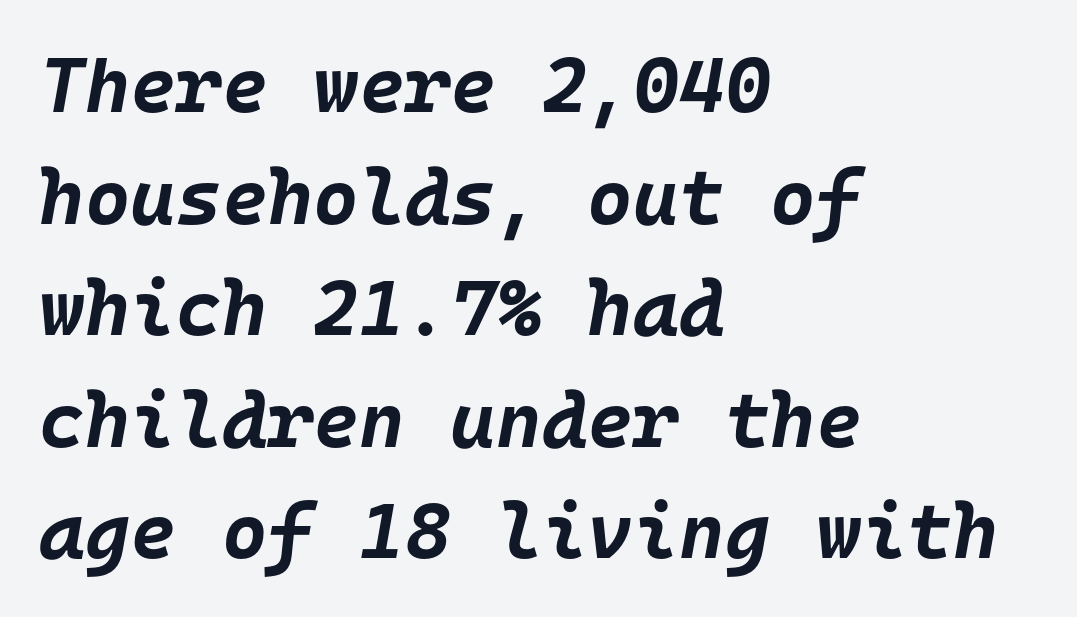
The image shows 78 px bold type, italic (leaning right), monospaced; set left-aligned, normal line spacing (1.43x), normal letter spacing, not underlined; low stroke contrast and a large x-height.
